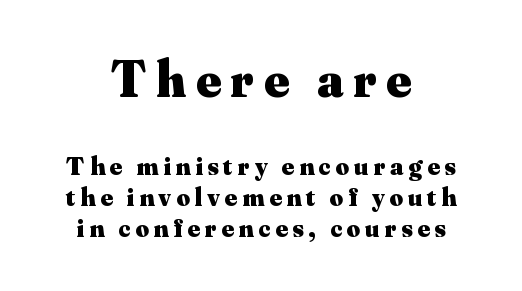
Q: Is the text bold? A: Yes.
Q: Is the text italic (slanted)? A: No, it is upright.
Q: Is the typeface a serif or a sans-serif typeface? A: Serif.
Q: Is the text underlined? A: No.
Q: How is the paragraph aligned? A: Centered.
Q: Which block of text is set in a larger size, the first (top) or the second (bottom)? A: The first (top) one.
Q: Width (condensed, normal, or wide)? A: Normal.
Q: Stroke contrast? A: Medium.
Q: x-height? A: Small.
Q: Monospaced? A: No.
